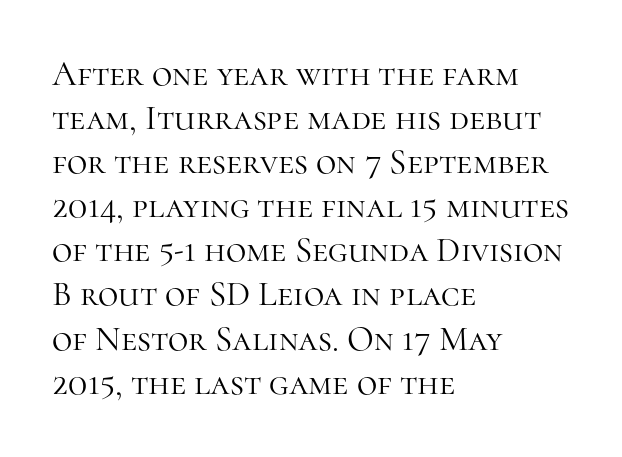
Q: Is the text bold? A: No.
Q: Is the text italic (slanted)? A: No, it is upright.
Q: Is the typeface a serif or a sans-serif typeface? A: Serif.
Q: Is the text underlined? A: No.
Q: How is the paragraph aligned? A: Left-aligned.
Q: Is the spacing between letters normal or unusually wide? A: Normal.
Q: Is the spacing between lines tight, normal or loose? A: Normal.
Q: Width (condensed, normal, or wide)? A: Normal.
Q: Stroke contrast? A: High.
Q: x-height? A: Medium.
Q: Monospaced? A: No.
